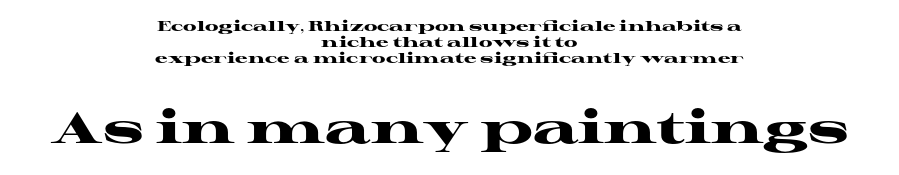
The image shows 43 px heavy, wide serif type, upright; set centered, line spacing 1.16x, normal letter spacing, not underlined; the second (bottom) block is 3.07x larger; high stroke contrast and a medium x-height.
